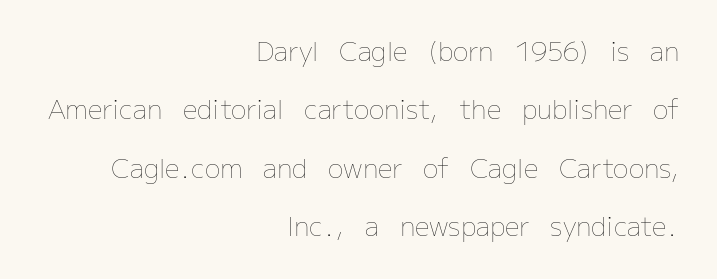
The image shows 26 px text type, upright; set right-aligned, loose line spacing (2.25x), normal letter spacing, not underlined.
